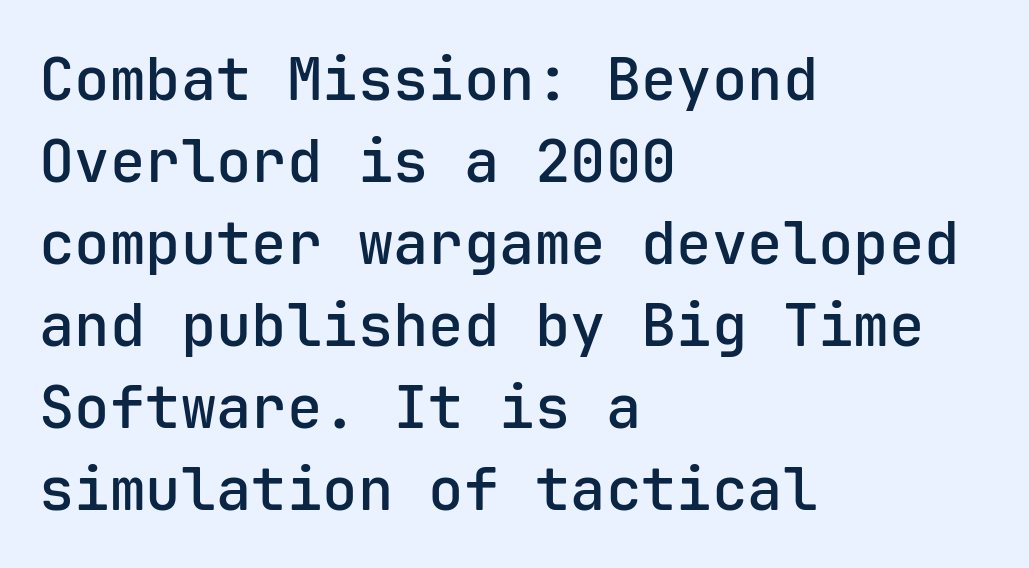
Lines of text with bare space underneath. The type sits square on the baseline with zero lean. Typographic density is moderately raised because the face is semibold. These lines are composed in type without serifs. The rag falls on the right side of this text block. Short note: letters normally spaced.
